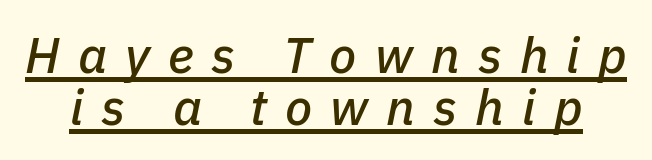
{"italic": "yes", "lean": "right", "slant_degrees": 11, "width": "normal", "stroke_contrast": "low", "x_height": "medium", "monospaced": "no", "underline": "yes", "line_spacing": "tight", "line_spacing_ratio": 1.04, "letter_spacing": "wide", "letter_spacing_em": 0.36, "glyph_px": 50}
